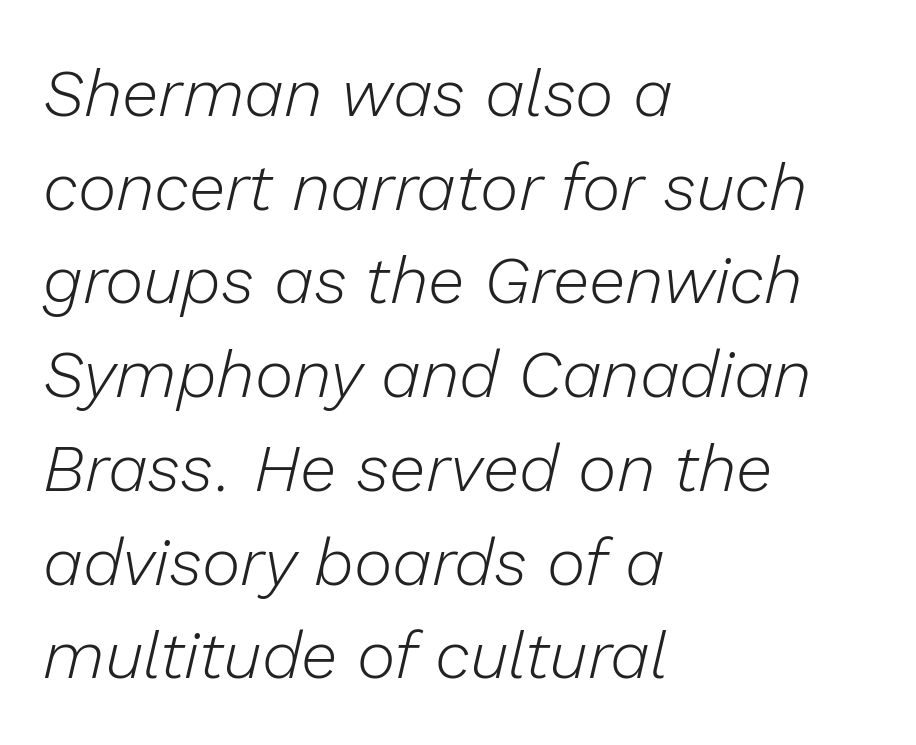
{"italic": "yes", "lean": "right", "slant_degrees": 13, "bold": "no", "weight": "light", "width": "normal", "stroke_contrast": "low", "x_height": "medium", "monospaced": "no", "underline": "no", "align": "left", "line_spacing": "normal", "line_spacing_ratio": 1.42, "letter_spacing": "normal", "letter_spacing_em": 0.0, "glyph_px": 66}
